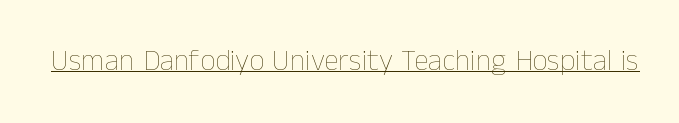
{"italic": "no", "bold": "no", "weight": "thin", "width": "normal", "stroke_contrast": "low", "x_height": "medium", "monospaced": "no", "underline": "yes", "letter_spacing": "normal", "letter_spacing_em": 0.0, "glyph_px": 30}
